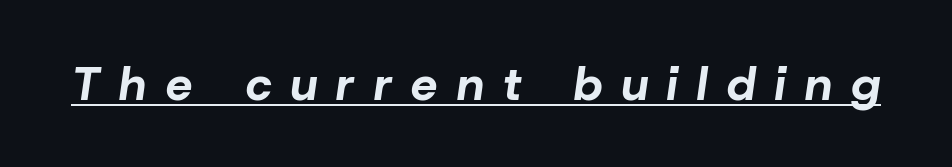
Q: Is the text bold? A: Yes.
Q: Is the text italic (slanted)? A: Yes, it leans right by about 8 degrees.
Q: Is the text underlined? A: Yes.
Q: Is the spacing between letters normal or unusually wide? A: Unusually wide.
Q: Width (condensed, normal, or wide)? A: Normal.
Q: Stroke contrast? A: Low.
Q: x-height? A: Medium.
Q: Monospaced? A: No.
